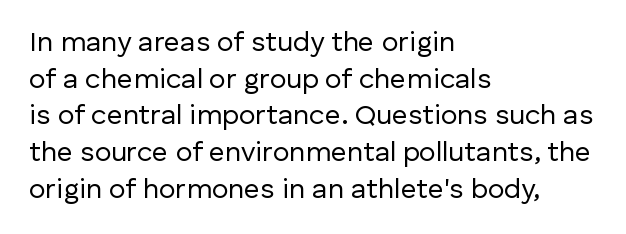
Characters follow at the spacing the type designer built in. Whoever set this chose a conventional vertical rhythm. No letter is thick-stroked: the sample isn't bold. The typeface chosen for these lines omits serifs. Where is the straight margin? On the left.
